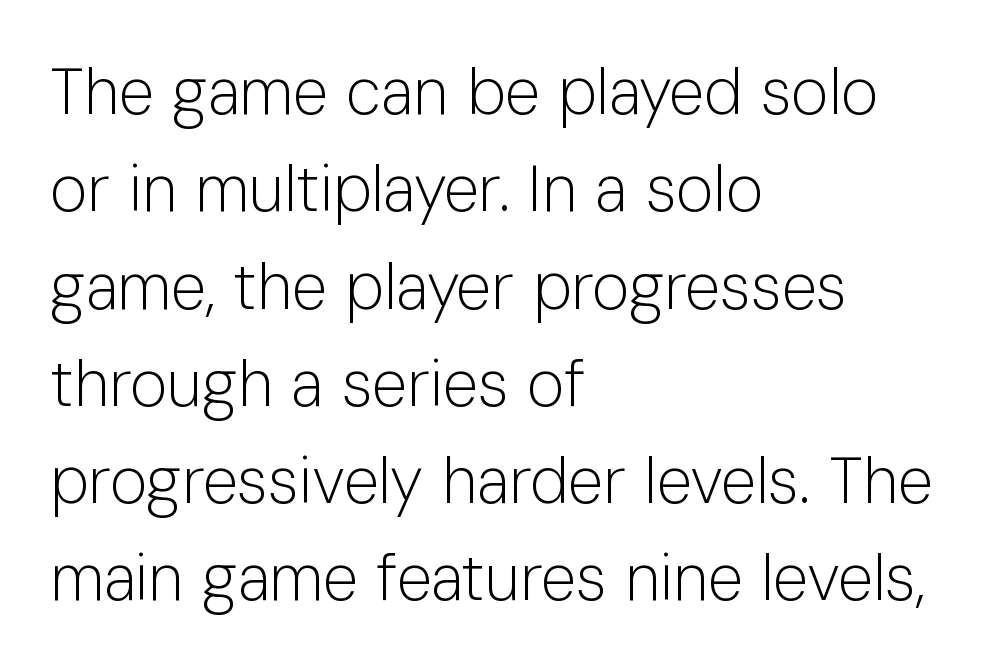
{"serif": "no", "italic": "no", "bold": "no", "weight": "light", "width": "normal", "stroke_contrast": "low", "x_height": "medium", "monospaced": "no", "underline": "no", "align": "left", "line_spacing": "normal", "line_spacing_ratio": 1.52, "letter_spacing": "normal", "letter_spacing_em": 0.0, "glyph_px": 64}
